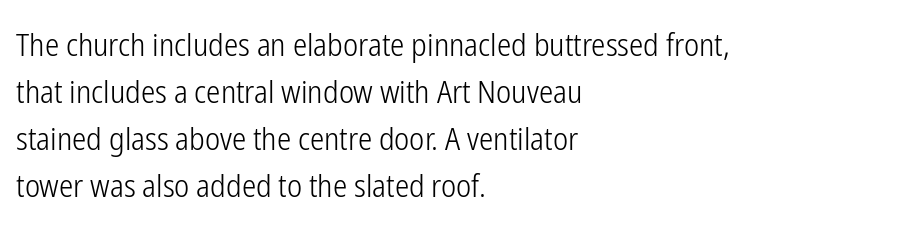
{"serif": "no", "italic": "no", "bold": "no", "weight": "light", "width": "condensed", "stroke_contrast": "low", "x_height": "medium", "monospaced": "no", "underline": "no", "align": "left", "line_spacing": "normal", "line_spacing_ratio": 1.47, "letter_spacing": "normal", "letter_spacing_em": 0.0, "glyph_px": 32}
